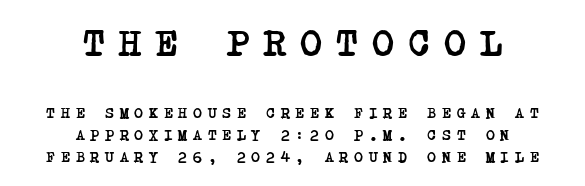
Q: Is the text bold? A: Yes.
Q: Is the typeface a serif or a sans-serif typeface? A: Serif.
Q: Is the text underlined? A: No.
Q: How is the paragraph aligned? A: Centered.
Q: Is the spacing between letters normal or unusually wide? A: Unusually wide.
Q: Is the spacing between lines tight, normal or loose? A: Normal.
Q: Which block of text is set in a larger size, the first (top) or the second (bottom)? A: The first (top) one.
Q: Width (condensed, normal, or wide)? A: Condensed.
Q: Stroke contrast? A: Low.
Q: x-height? A: Large.
